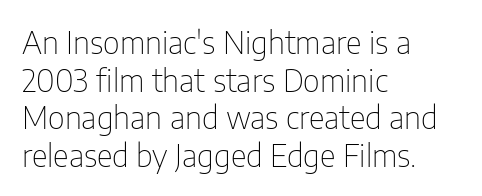
Q: Is the text bold? A: No.
Q: Is the text italic (slanted)? A: No, it is upright.
Q: Is the typeface a serif or a sans-serif typeface? A: Sans-serif.
Q: Is the text underlined? A: No.
Q: How is the paragraph aligned? A: Left-aligned.
Q: Is the spacing between letters normal or unusually wide? A: Normal.
Q: Width (condensed, normal, or wide)? A: Condensed.
Q: Stroke contrast? A: Low.
Q: x-height? A: Medium.
Q: Monospaced? A: No.
